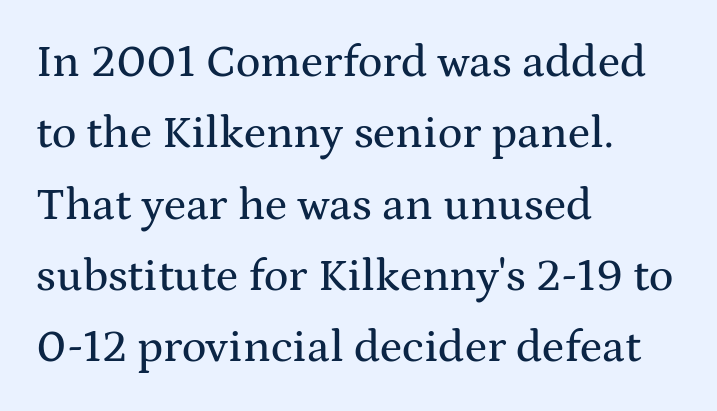
Q: Is the text italic (slanted)? A: No, it is upright.
Q: Is the typeface a serif or a sans-serif typeface? A: Serif.
Q: Is the text underlined? A: No.
Q: How is the paragraph aligned? A: Left-aligned.
Q: Is the spacing between letters normal or unusually wide? A: Normal.
Q: Is the spacing between lines tight, normal or loose? A: Normal.
Q: Width (condensed, normal, or wide)? A: Wide.
Q: Stroke contrast? A: Medium.
Q: x-height? A: Medium.
Q: Monospaced? A: No.
